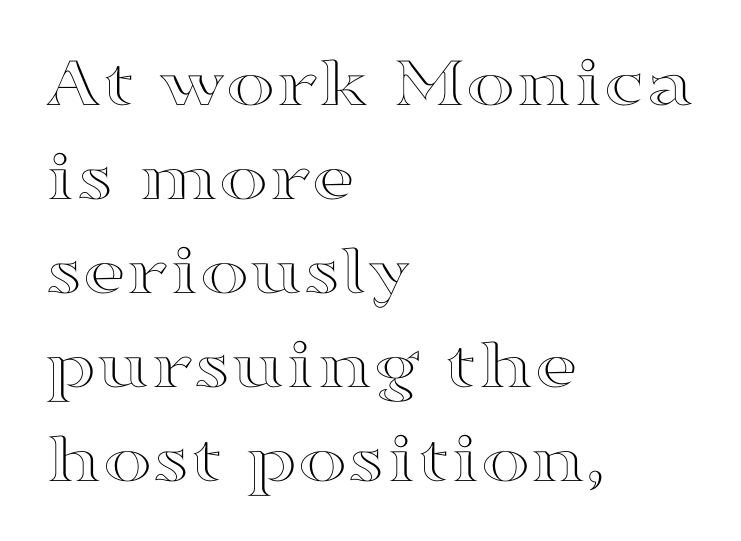
{"italic": "no", "width": "wide", "x_height": "medium", "monospaced": "no", "underline": "no", "align": "left", "line_spacing": "normal", "line_spacing_ratio": 1.27, "letter_spacing": "normal", "letter_spacing_em": 0.0, "glyph_px": 74}
